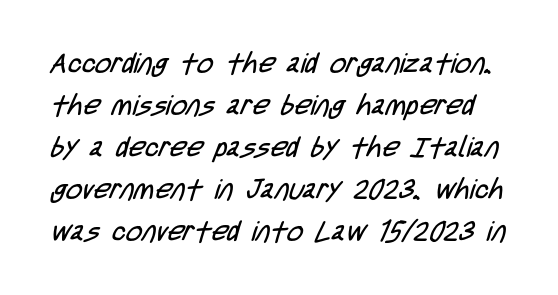
{"serif": "no", "bold": "no", "weight": "regular", "width": "condensed", "stroke_contrast": "low", "x_height": "large", "monospaced": "no", "underline": "no", "line_spacing": "normal", "line_spacing_ratio": 1.5, "letter_spacing": "normal", "letter_spacing_em": 0.0, "glyph_px": 28}
